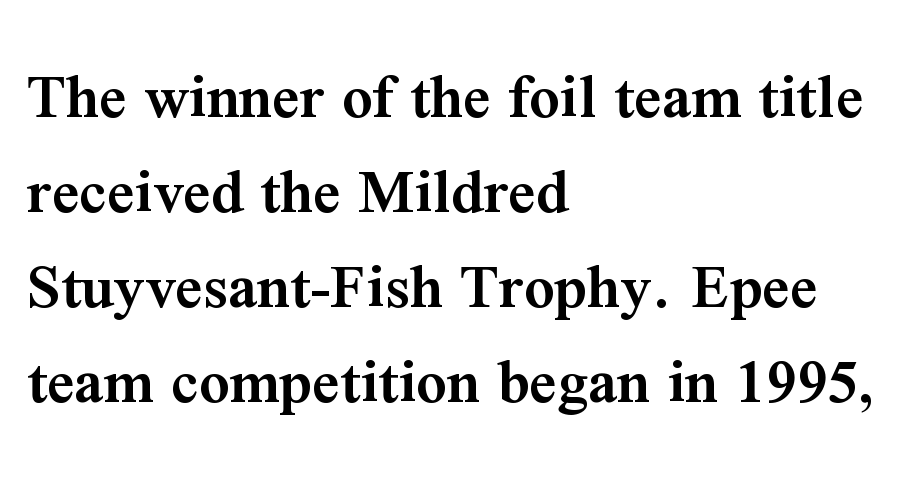
The image shows 67 px semibold serif type, upright; set left-aligned, normal line spacing (1.42x), normal letter spacing, not underlined; medium stroke contrast and a medium x-height.
